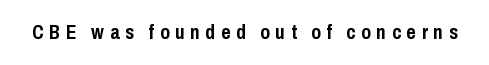
Type without underlining. Compared with typical body copy, the letter spacing here is much looser. Weight check: bold — yes, fully. Quick note: not italic, upright.
